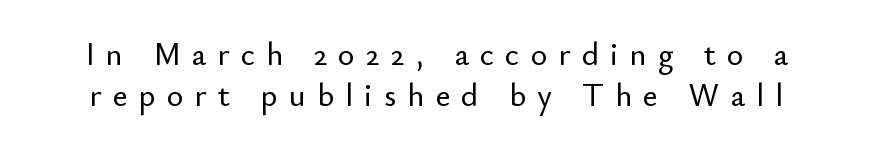
Descender tails drop into unmarked territory. Tall strokes in this sample are plumb rather than angled. This sample uses a sans-serif face. Whoever set this chose a conventional vertical rhythm. The letterforms stand isolated, each surrounded by extra space.
